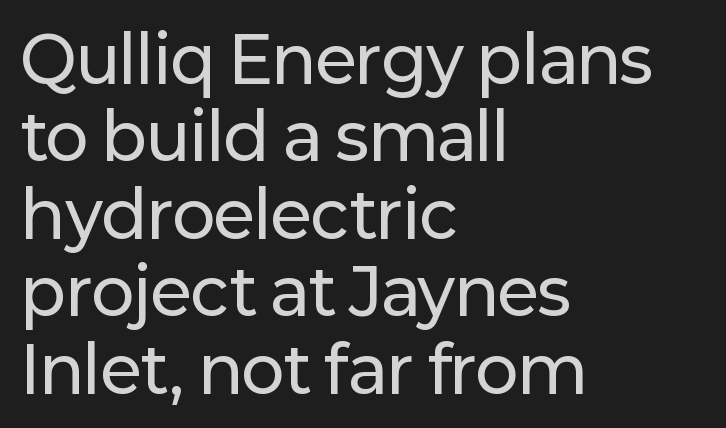
Q: Is the text italic (slanted)? A: No, it is upright.
Q: Is the typeface a serif or a sans-serif typeface? A: Sans-serif.
Q: Is the text underlined? A: No.
Q: How is the paragraph aligned? A: Left-aligned.
Q: Is the spacing between letters normal or unusually wide? A: Normal.
Q: Width (condensed, normal, or wide)? A: Normal.
Q: Stroke contrast? A: Low.
Q: x-height? A: Medium.
Q: Monospaced? A: No.
